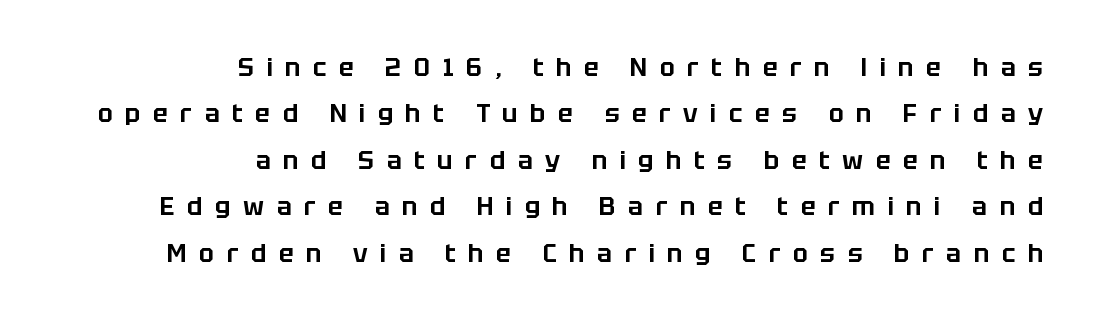
{"italic": "no", "underline": "no", "align": "right", "line_spacing_ratio": 1.86, "letter_spacing": "wide", "letter_spacing_em": 0.5, "glyph_px": 25}
